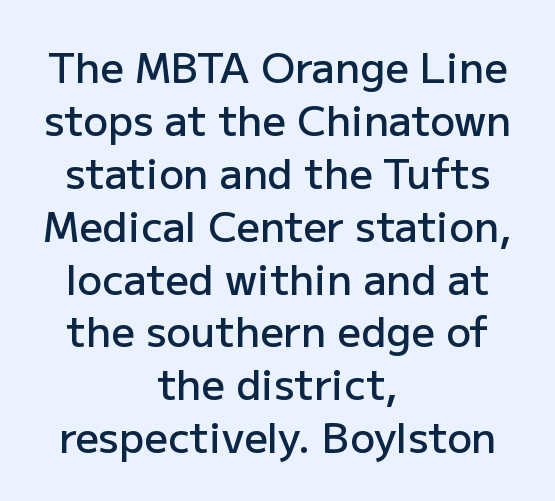
{"serif": "no", "italic": "no", "bold": "semi", "weight": "semibold", "width": "normal", "stroke_contrast": "low", "x_height": "medium", "monospaced": "no", "underline": "no", "align": "center", "line_spacing": "normal", "line_spacing_ratio": 1.29, "letter_spacing": "normal", "letter_spacing_em": 0.0, "glyph_px": 41}
